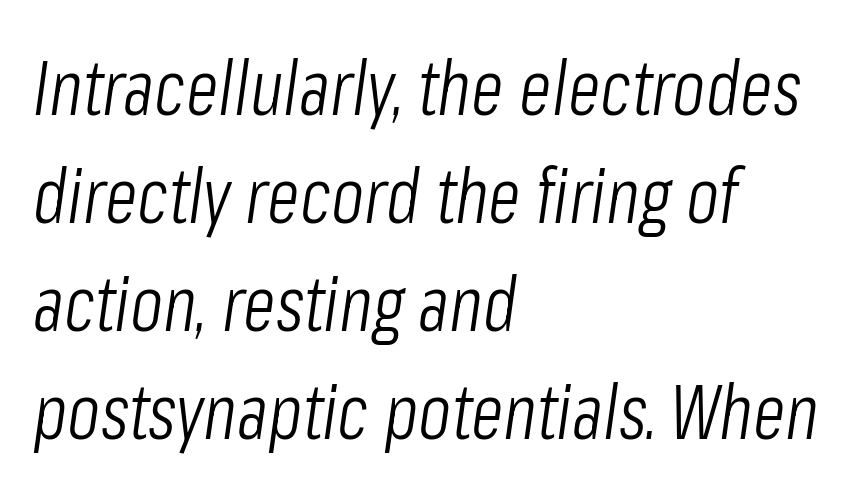
A classic flush-left, rag-right setting is used for this passage. Quick note: italic. A clean baseline with only descenders dipping below it. Stems here are at most as thick as an everyday book face. The rendering uses natural spacing where letterforms have individual widths.
